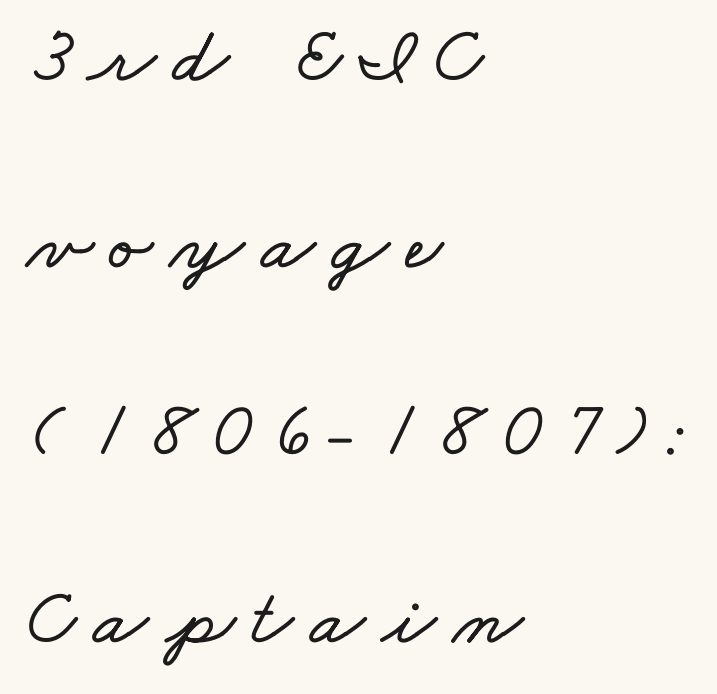
{"width": "wide", "stroke_contrast": "low", "x_height": "small", "monospaced": "no", "underline": "no", "align": "left", "line_spacing": "loose", "line_spacing_ratio": 2.34, "letter_spacing": "wide", "letter_spacing_em": 0.21, "glyph_px": 80}
